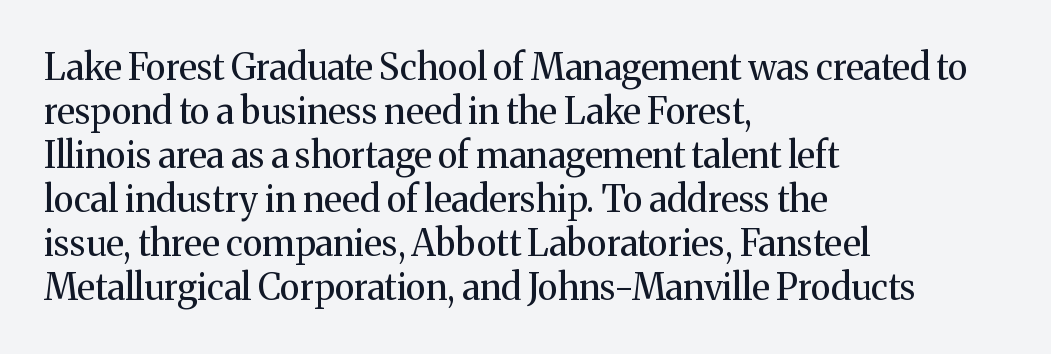
The image shows 36 px regular-weight serif type, upright; set left-aligned, line spacing 1.22x, normal letter spacing, not underlined; medium stroke contrast and a medium x-height.
